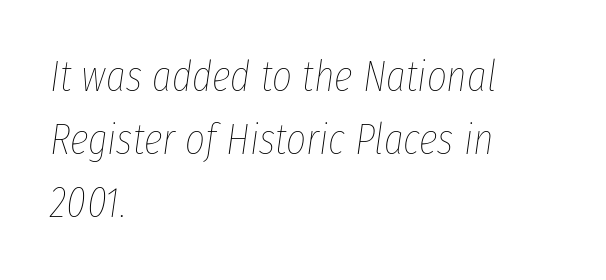
The image shows 43 px thin, condensed type, italic (leaning right); set left-aligned, normal line spacing (1.47x), normal letter spacing, not underlined; low stroke contrast and a medium x-height.
